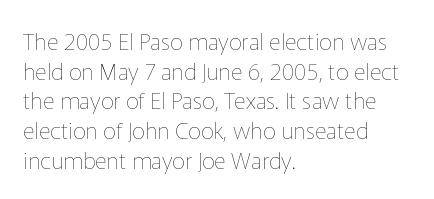
The lines sit at an ordinary, default distance from one another. The rag falls on the right side of this text block. The characters are drawn with everyday or finer stroke widths. Descender tails drop into unmarked territory.
